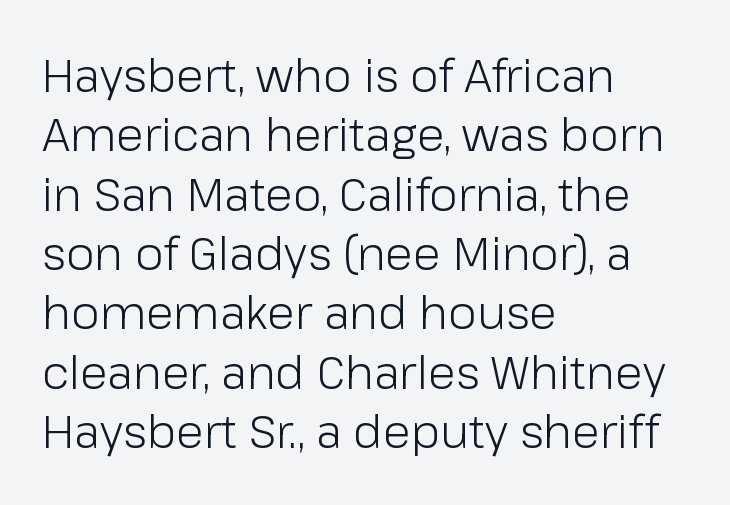
{"serif": "no", "italic": "no", "bold": "no", "weight": "light", "width": "normal", "stroke_contrast": "low", "x_height": "medium", "monospaced": "no", "underline": "no", "align": "left", "line_spacing": "normal", "line_spacing_ratio": 1.29, "letter_spacing": "normal", "letter_spacing_em": 0.0, "glyph_px": 46}
